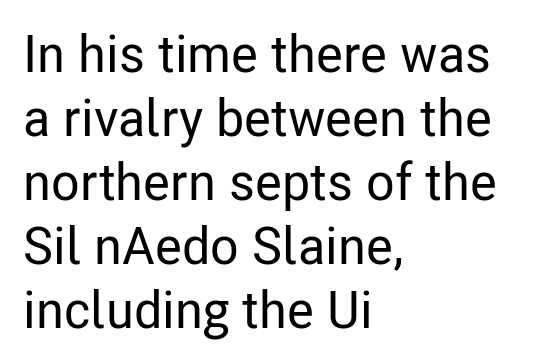
{"serif": "no", "italic": "no", "width": "condensed", "stroke_contrast": "low", "x_height": "medium", "monospaced": "no", "underline": "no", "align": "left", "line_spacing_ratio": 1.23, "letter_spacing": "normal", "letter_spacing_em": 0.0, "glyph_px": 52}
